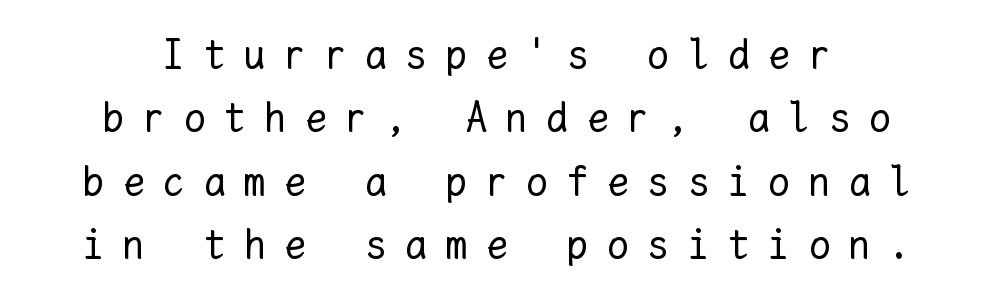
{"italic": "no", "bold": "no", "weight": "regular", "width": "normal", "stroke_contrast": "low", "x_height": "medium", "monospaced": "yes", "underline": "no", "align": "center", "line_spacing": "normal", "line_spacing_ratio": 1.51, "letter_spacing": "wide", "letter_spacing_em": 0.46, "glyph_px": 42}
